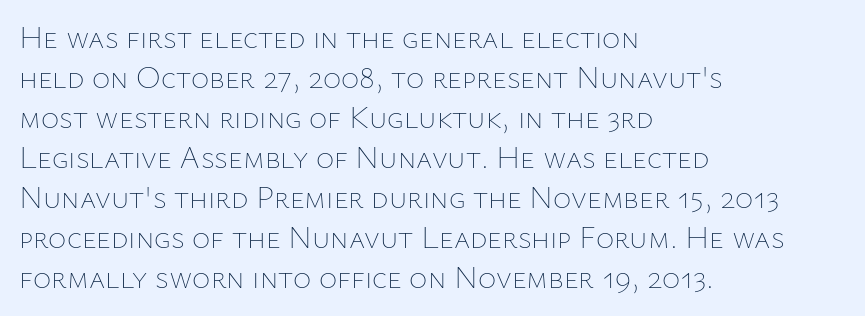
{"italic": "no", "bold": "no", "weight": "thin", "width": "normal", "stroke_contrast": "low", "x_height": "medium", "monospaced": "no", "underline": "no", "align": "left", "line_spacing": "normal", "line_spacing_ratio": 1.29, "letter_spacing": "normal", "letter_spacing_em": 0.0, "glyph_px": 31}
